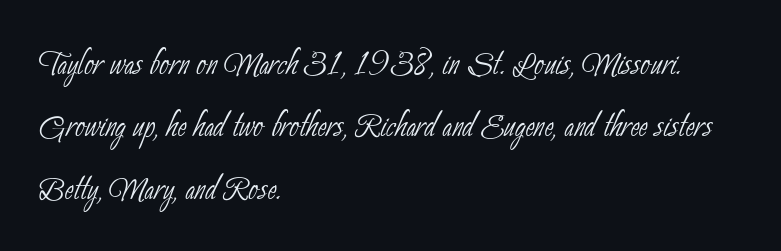
Q: Is the text bold? A: No.
Q: Is the typeface a serif or a sans-serif typeface? A: Sans-serif.
Q: Is the text underlined? A: No.
Q: How is the paragraph aligned? A: Left-aligned.
Q: Is the spacing between letters normal or unusually wide? A: Normal.
Q: Is the spacing between lines tight, normal or loose? A: Normal.
Q: Width (condensed, normal, or wide)? A: Condensed.
Q: Stroke contrast? A: Low.
Q: x-height? A: Small.
Q: Monospaced? A: No.
